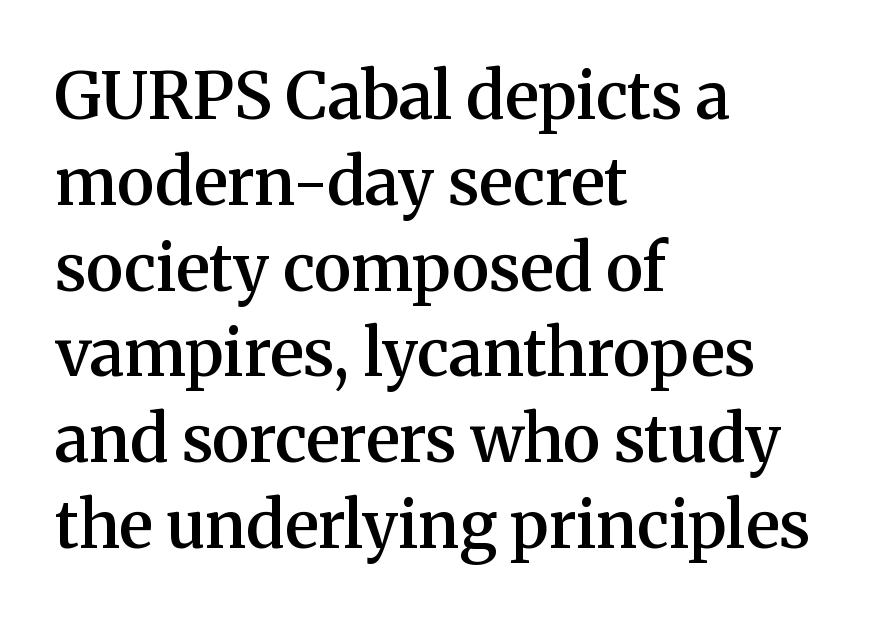
{"serif": "yes", "italic": "no", "bold": "semi", "weight": "semibold", "width": "normal", "stroke_contrast": "medium", "x_height": "medium", "monospaced": "no", "underline": "no", "align": "left", "line_spacing": "normal", "line_spacing_ratio": 1.32, "letter_spacing": "normal", "letter_spacing_em": 0.0, "glyph_px": 65}
